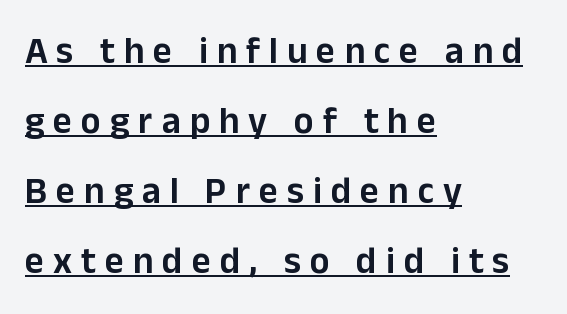
Serif or sans? Sans — the stroke terminals are bare. Do the characters align in a grid? No, the font is proportional. Here the glyphs are tracked loosely, breaking word shapes into spaced letters. Ordinary non-slanted type is in use. Alignment: flush left.
